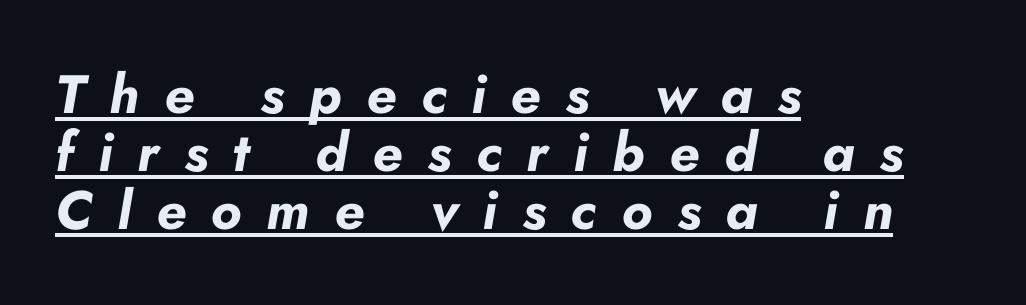
Q: Is the text bold? A: Yes.
Q: Is the text italic (slanted)? A: Yes, it leans right by about 10 degrees.
Q: Is the text underlined? A: Yes.
Q: How is the paragraph aligned? A: Left-aligned.
Q: Is the spacing between letters normal or unusually wide? A: Unusually wide.
Q: Is the spacing between lines tight, normal or loose? A: Tight.
Q: Width (condensed, normal, or wide)? A: Normal.
Q: Stroke contrast? A: Low.
Q: x-height? A: Small.
Q: Monospaced? A: No.
